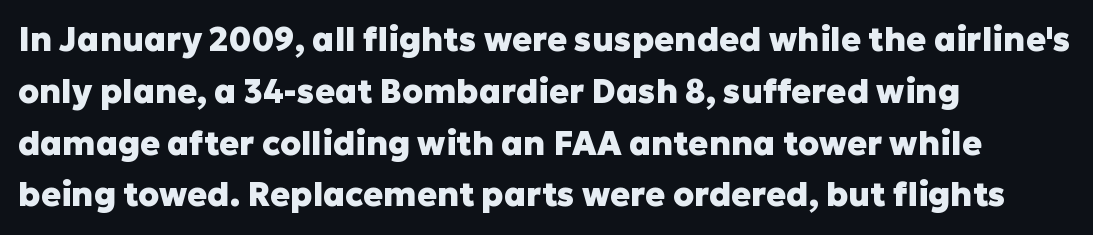
Notice how the stems are strictly vertical — no italics here. The rendering uses a moderate line-height, typical for paragraphs. Is the type bold? Yes — the strokes are clearly thick and heavy. The tracking reads as untouched default to a designer's eye. The strip under each line holds only bare page.
